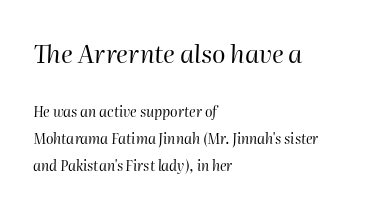
The image shows 25 px text type, italic (leaning right); set left-aligned, loose line spacing (1.9x), normal letter spacing, not underlined; the first (top) block is 1.79x larger.
